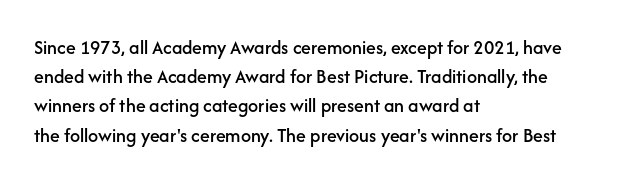
A bare baseline throughout the passage. Tracking value appears to be zero — textbook default spacing. The lettering holds an erect, upright posture throughout. The lines in this sample share a left origin and differ only in where they stop.
